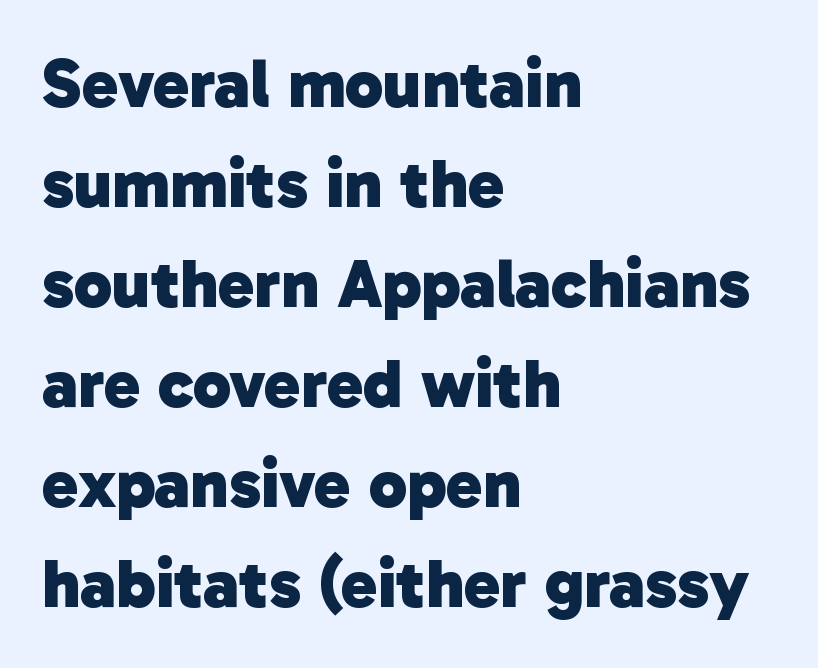
Q: Is the text bold? A: Yes.
Q: Is the typeface a serif or a sans-serif typeface? A: Sans-serif.
Q: Is the text underlined? A: No.
Q: How is the paragraph aligned? A: Left-aligned.
Q: Is the spacing between letters normal or unusually wide? A: Normal.
Q: Is the spacing between lines tight, normal or loose? A: Normal.
Q: Width (condensed, normal, or wide)? A: Normal.
Q: Stroke contrast? A: Low.
Q: x-height? A: Medium.
Q: Monospaced? A: No.
